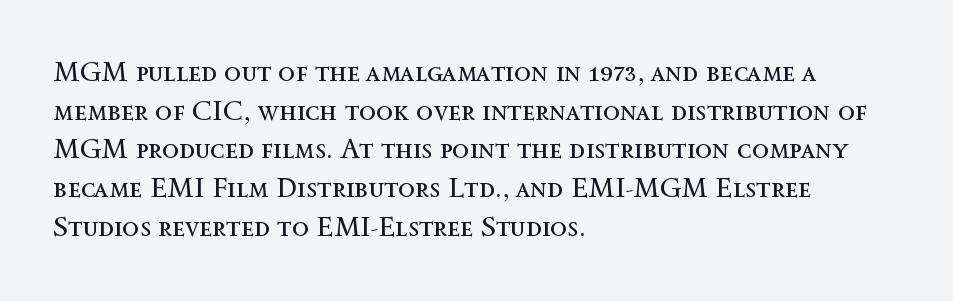
Q: Is the text bold? A: No.
Q: Is the text italic (slanted)? A: No, it is upright.
Q: Is the text underlined? A: No.
Q: How is the paragraph aligned? A: Left-aligned.
Q: Is the spacing between letters normal or unusually wide? A: Normal.
Q: Is the spacing between lines tight, normal or loose? A: Normal.
Q: Width (condensed, normal, or wide)? A: Normal.
Q: x-height? A: Medium.
Q: Monospaced? A: No.
